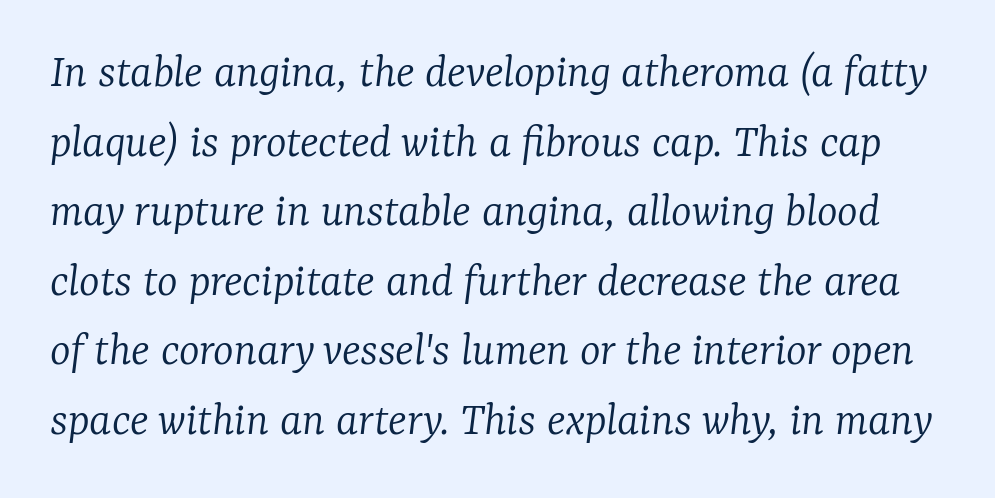
The image shows 49 px light serif type, italic (leaning right); set normal line spacing (1.42x), normal letter spacing, not underlined; low stroke contrast and a medium x-height.
